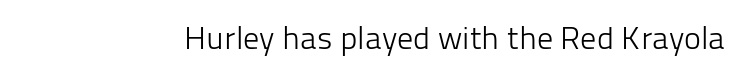
The face used here is a sans, in the tradition of grotesques and geometrics. These lines are rendered in a variable-pitch font. This rendering features lettering with no underline. Standard letterfit; no display-style spreading of the glyphs. The passage shown is not bold in any degree.
